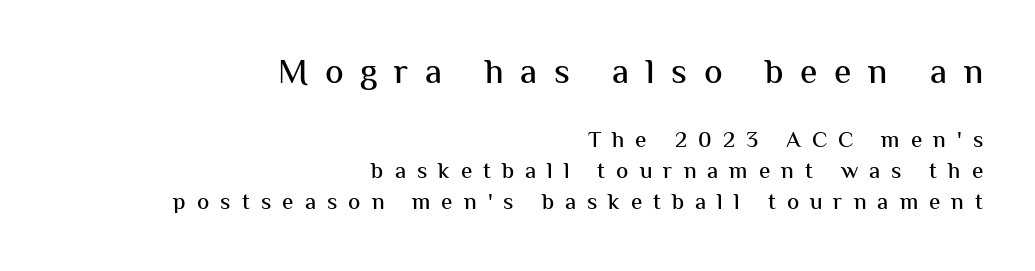
{"serif": "no", "italic": "no", "width": "normal", "stroke_contrast": "medium", "x_height": "medium", "monospaced": "no", "underline": "no", "align": "right", "line_spacing": "normal", "line_spacing_ratio": 1.34, "letter_spacing": "wide", "letter_spacing_em": 0.48, "larger_block": "first", "size_ratio": 1.52, "glyph_px": 35}
